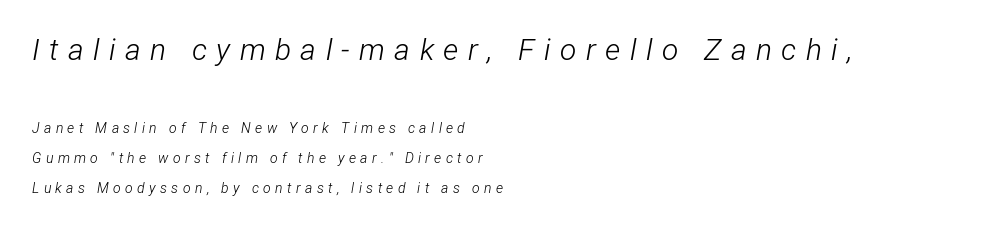
This reads as an unemphasized weight, regular at the heaviest. Letter spacing: wide. A typesetter would mark this as italic. Only glyphs here, with clear space below each row.
